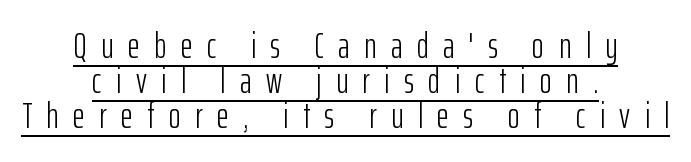
Q: Is the text bold? A: No.
Q: Is the text italic (slanted)? A: No, it is upright.
Q: Is the typeface a serif or a sans-serif typeface? A: Sans-serif.
Q: Is the text underlined? A: Yes.
Q: How is the paragraph aligned? A: Centered.
Q: Is the spacing between letters normal or unusually wide? A: Unusually wide.
Q: Is the spacing between lines tight, normal or loose? A: Tight.
Q: Width (condensed, normal, or wide)? A: Condensed.
Q: Stroke contrast? A: Low.
Q: x-height? A: Medium.
Q: Monospaced? A: No.
